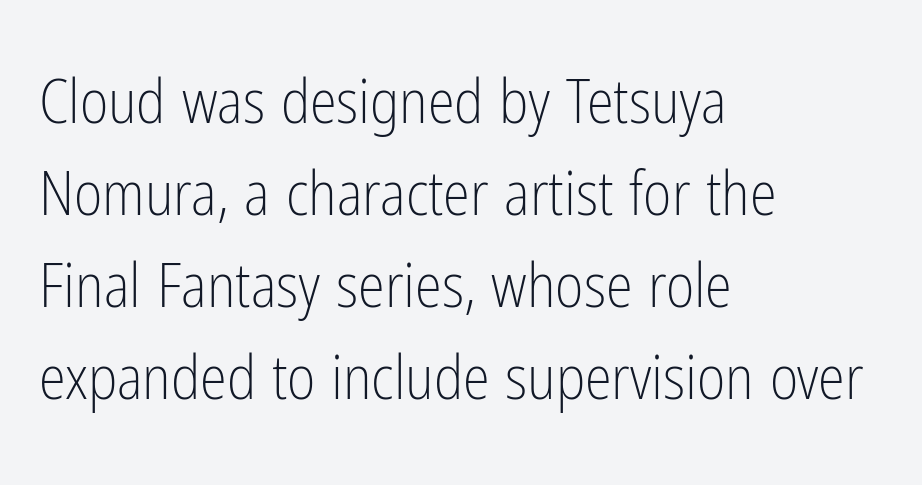
Q: Is the text bold? A: No.
Q: Is the text italic (slanted)? A: No, it is upright.
Q: Is the typeface a serif or a sans-serif typeface? A: Sans-serif.
Q: Is the text underlined? A: No.
Q: How is the paragraph aligned? A: Left-aligned.
Q: Is the spacing between letters normal or unusually wide? A: Normal.
Q: Is the spacing between lines tight, normal or loose? A: Normal.
Q: Width (condensed, normal, or wide)? A: Condensed.
Q: Stroke contrast? A: Low.
Q: x-height? A: Medium.
Q: Monospaced? A: No.
